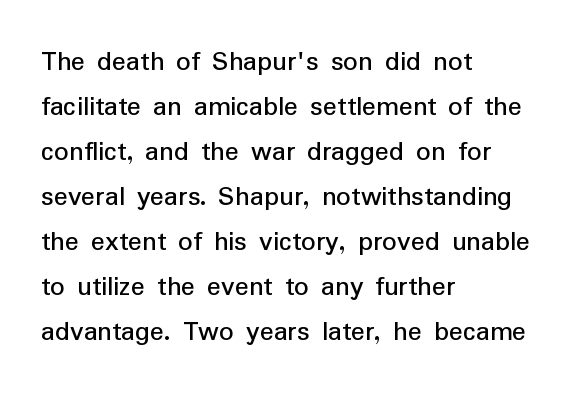
Each word holds together tightly as a unit, with standard inter-letter gaps. Compared with a centered layout, this one pins lines to the left instead. Does the leading feel generous? No, just average. The face used here is proportionally spaced, like ordinary book or web type.
